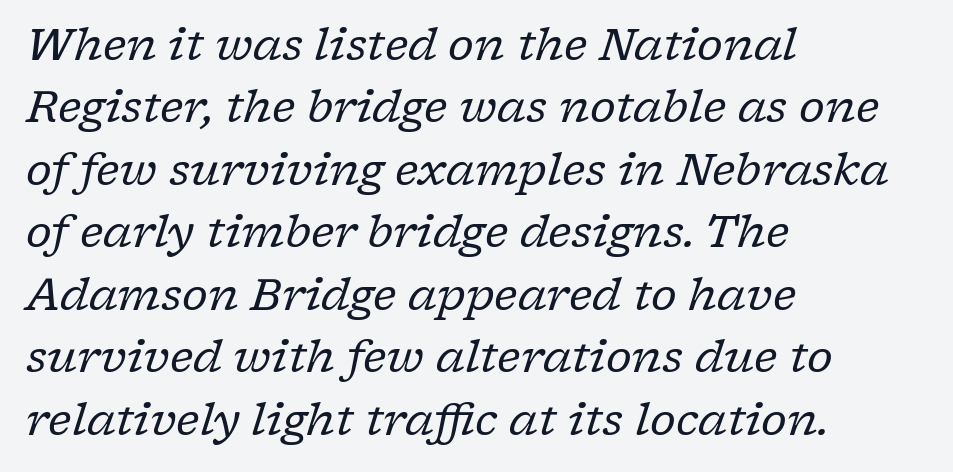
Q: Is the text bold? A: No.
Q: Is the text italic (slanted)? A: Yes, it leans right by about 17 degrees.
Q: Is the typeface a serif or a sans-serif typeface? A: Serif.
Q: Is the text underlined? A: No.
Q: How is the paragraph aligned? A: Left-aligned.
Q: Is the spacing between letters normal or unusually wide? A: Normal.
Q: Is the spacing between lines tight, normal or loose? A: Normal.
Q: Width (condensed, normal, or wide)? A: Normal.
Q: Stroke contrast? A: Low.
Q: x-height? A: Medium.
Q: Monospaced? A: No.
